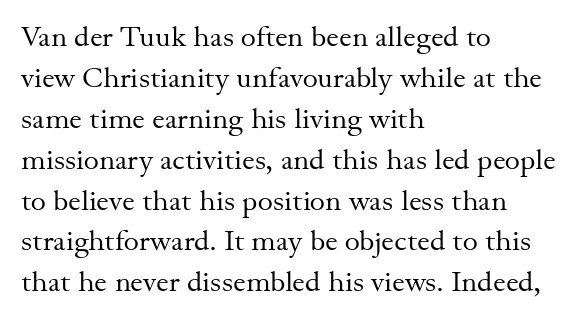
The image shows 29 px regular-weight serif type, upright; set left-aligned, normal line spacing (1.41x), normal letter spacing, not underlined; medium stroke contrast and a small x-height.
